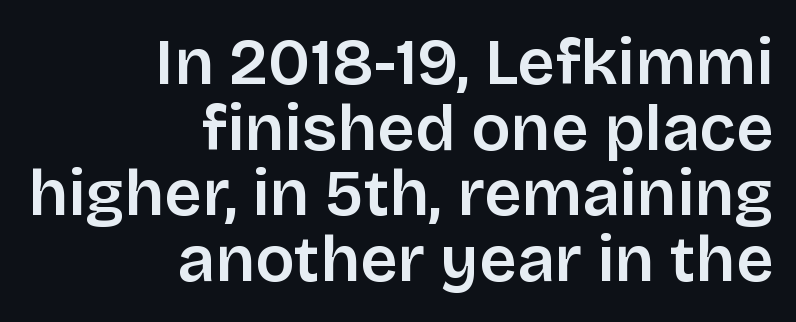
The image shows 65 px semibold sans-serif type, upright; set right-aligned, tight line spacing (1.01x), normal letter spacing, not underlined; low stroke contrast and a large x-height.
